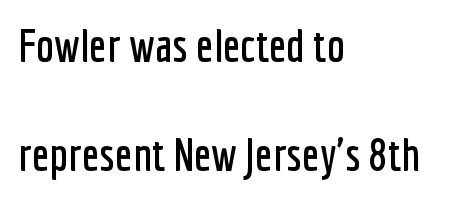
Q: Is the text italic (slanted)? A: No, it is upright.
Q: Is the typeface a serif or a sans-serif typeface? A: Sans-serif.
Q: Is the text underlined? A: No.
Q: How is the paragraph aligned? A: Left-aligned.
Q: Is the spacing between letters normal or unusually wide? A: Normal.
Q: Is the spacing between lines tight, normal or loose? A: Loose.
Q: Width (condensed, normal, or wide)? A: Condensed.
Q: Stroke contrast? A: Low.
Q: x-height? A: Medium.
Q: Monospaced? A: No.
